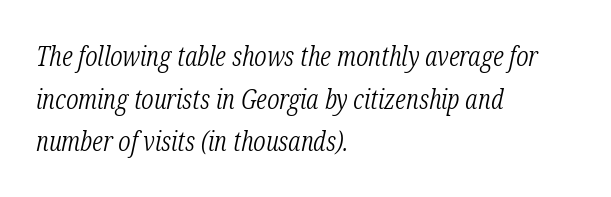
The image shows 28 px light, condensed serif type, italic (leaning right); set left-aligned, normal line spacing (1.52x), normal letter spacing, not underlined; low stroke contrast and a medium x-height.
